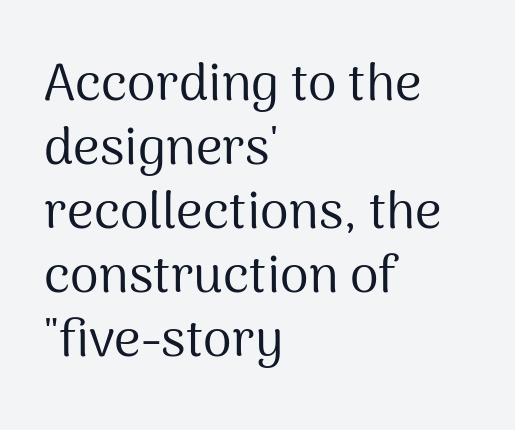
The image shows 52 px regular-weight sans-serif type, upright; set left-aligned, line spacing 1.23x, normal letter spacing, not underlined; medium stroke contrast and a medium x-height.
